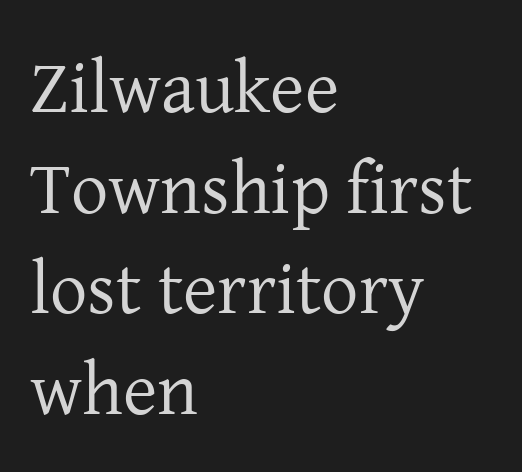
Proportional: the letters do not fall into vertical columns. Unbolded letterforms with no extra heft. Honestly, there is no underline to notice here at all. Nothing unusual about the tracking: characters are spaced as the font intends. This rendering uses left alignment, leaving the right contour irregular.
